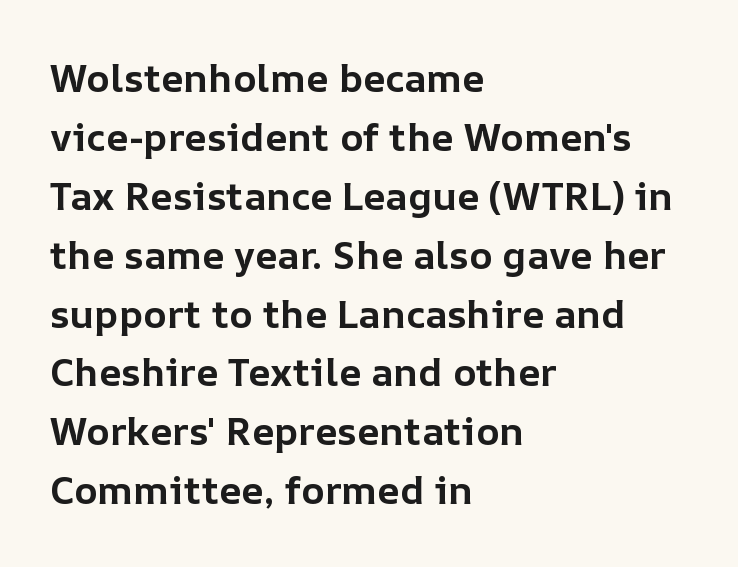
The image shows 39 px bold type, upright; set left-aligned, normal line spacing (1.51x), normal letter spacing, not underlined; low stroke contrast and a medium x-height.
